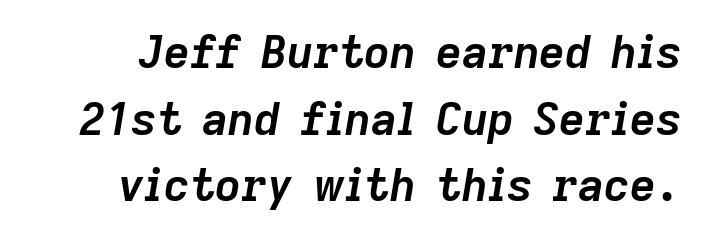
{"italic": "yes", "lean": "right", "slant_degrees": 9, "bold": "yes", "weight": "semibold", "width": "normal", "stroke_contrast": "low", "x_height": "medium", "monospaced": "no", "underline": "no", "line_spacing": "normal", "line_spacing_ratio": 1.48, "letter_spacing": "normal", "letter_spacing_em": 0.0, "glyph_px": 45}
